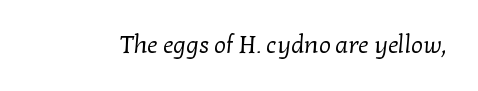
Rule under the text: the space is simply empty. What stands out about the letter spacing? Nothing — it is the standard amount. Think standard paragraph weight, or any step lighter than that.
